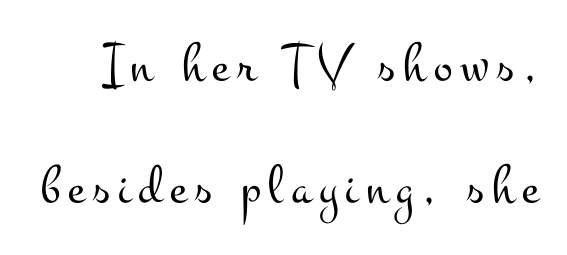
The image shows 56 px light, wide serif type; set loose line spacing (2.17x), not underlined; medium stroke contrast and a small x-height.
